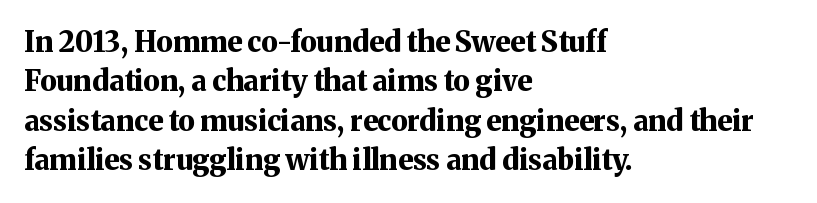
The image shows 28 px bold serif type, upright; set left-aligned, normal line spacing (1.41x), normal letter spacing, not underlined; medium stroke contrast and a medium x-height.
